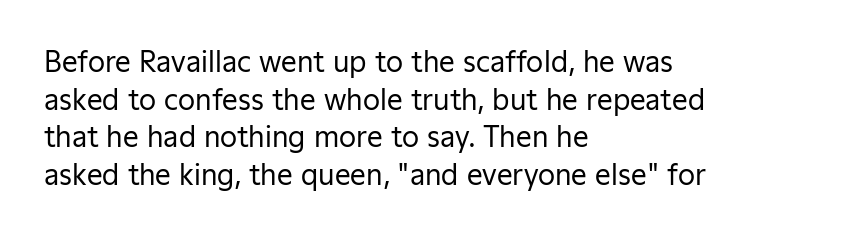
The image shows 28 px regular-weight sans-serif type, upright; set left-aligned, normal line spacing (1.34x), normal letter spacing, not underlined; low stroke contrast and a medium x-height.
